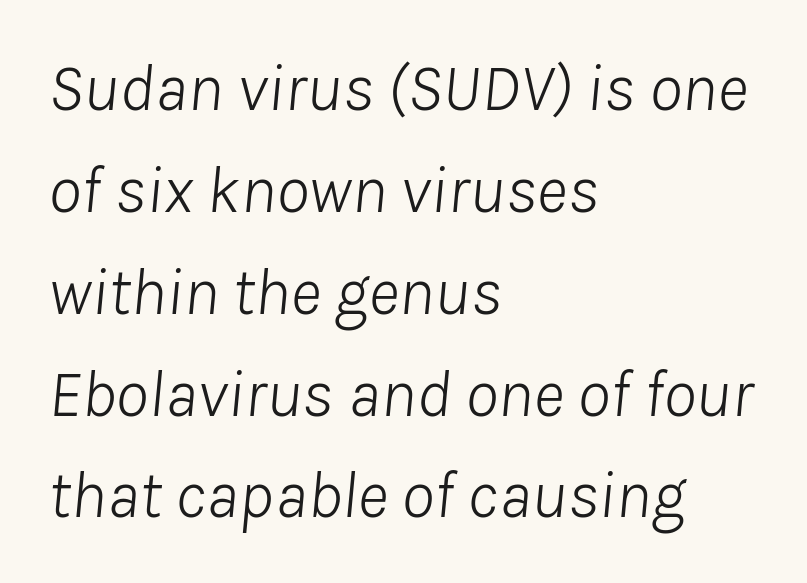
{"italic": "yes", "lean": "right", "slant_degrees": 8, "bold": "no", "weight": "light", "width": "normal", "stroke_contrast": "low", "x_height": "medium", "monospaced": "no", "underline": "no", "align": "left", "line_spacing": "normal", "line_spacing_ratio": 1.52, "letter_spacing": "normal", "letter_spacing_em": 0.0, "glyph_px": 67}
